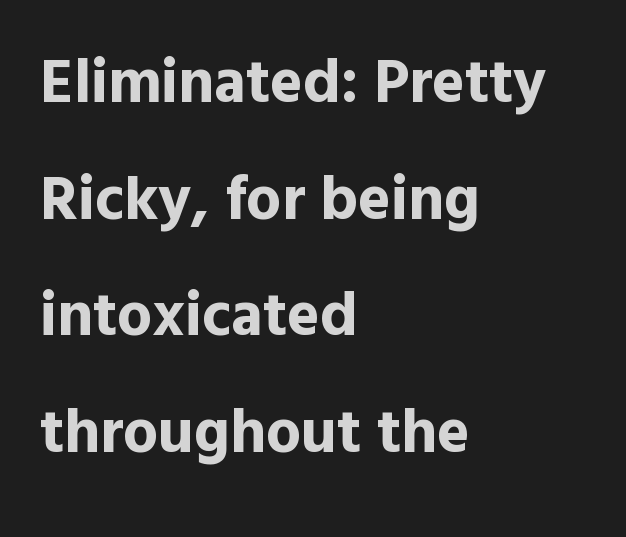
Each letter keeps its own natural width here, so spacing adapts to shape. A typesetter would call this zero additional tracking. Unlike italic type, these characters show no tilt at all. The letters carry no serifs — their stems end cleanly without finishing strokes. Thick stems and heavy bowls — unmistakably bold. The foot of each line stays bare and open.
